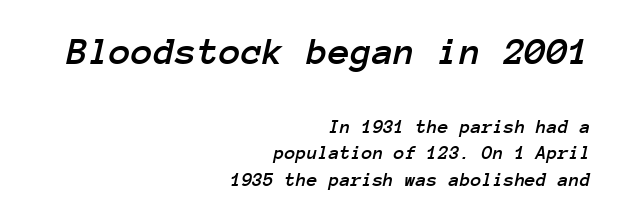
Q: Is the text italic (slanted)? A: Yes, it leans right by about 12 degrees.
Q: Is the text underlined? A: No.
Q: How is the paragraph aligned? A: Right-aligned.
Q: Is the spacing between letters normal or unusually wide? A: Normal.
Q: Is the spacing between lines tight, normal or loose? A: Normal.
Q: Which block of text is set in a larger size, the first (top) or the second (bottom)? A: The first (top) one.
Q: Width (condensed, normal, or wide)? A: Normal.
Q: Stroke contrast? A: Low.
Q: x-height? A: Medium.
Q: Monospaced? A: Yes.
